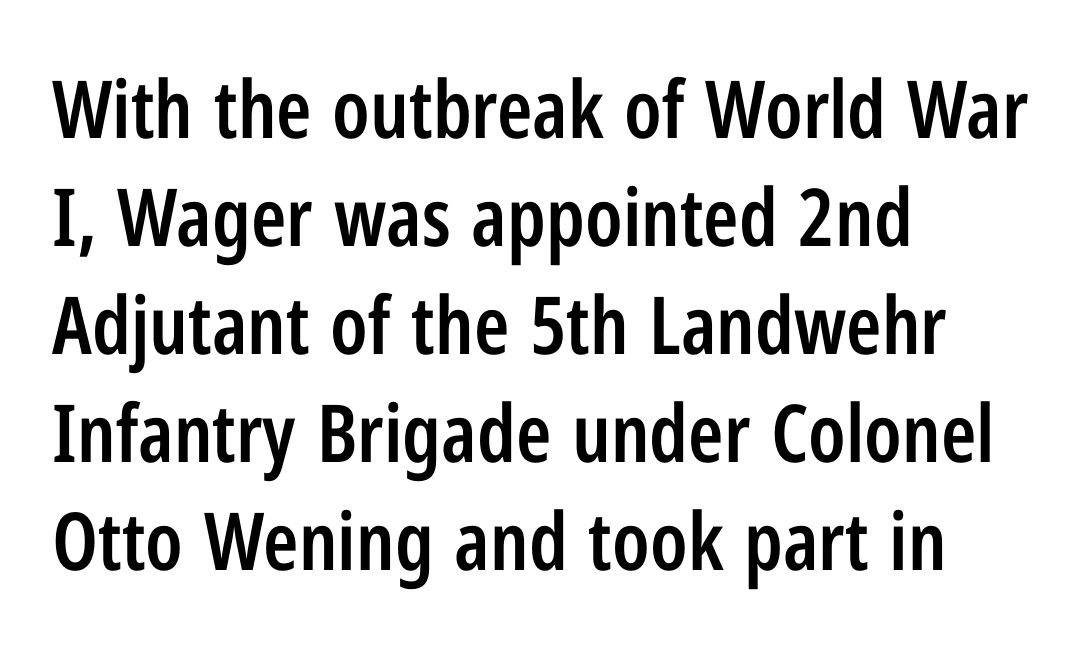
{"serif": "no", "italic": "no", "bold": "semi", "weight": "semibold", "width": "condensed", "stroke_contrast": "low", "x_height": "medium", "monospaced": "no", "underline": "no", "align": "left", "line_spacing": "normal", "line_spacing_ratio": 1.35, "letter_spacing": "normal", "letter_spacing_em": 0.0, "glyph_px": 80}
